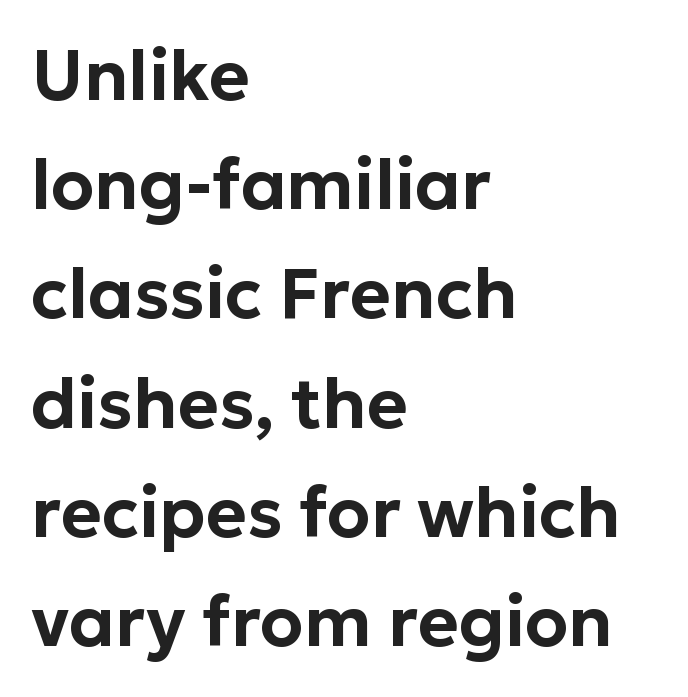
The image shows 70 px sans-serif type, upright; set left-aligned, normal line spacing (1.56x), normal letter spacing, not underlined; low stroke contrast and a medium x-height.
